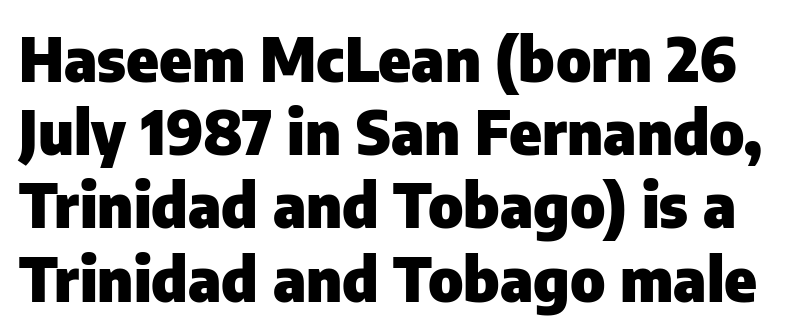
Q: Is the text bold? A: Yes.
Q: Is the text italic (slanted)? A: No, it is upright.
Q: Is the typeface a serif or a sans-serif typeface? A: Sans-serif.
Q: Is the text underlined? A: No.
Q: Is the spacing between letters normal or unusually wide? A: Normal.
Q: Width (condensed, normal, or wide)? A: Normal.
Q: Stroke contrast? A: Low.
Q: x-height? A: Medium.
Q: Monospaced? A: No.
